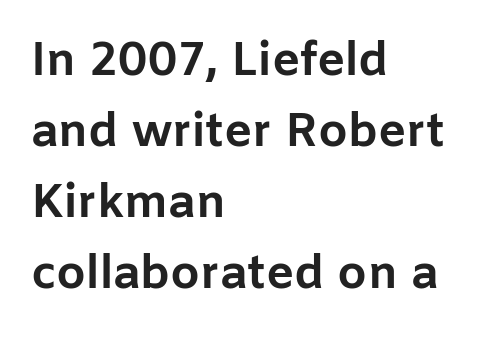
Every stem runs plumb, perpendicular to the baseline. Standard letterfit; no display-style spreading of the glyphs. The characters display no serif detailing; their extremities are plain. Whoever set this chose a conventional vertical rhythm. Think of a printed novel: that variable character pitch is what you see here.
